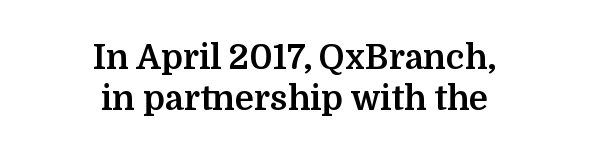
{"serif": "yes", "italic": "no", "bold": "yes", "weight": "bold", "width": "normal", "stroke_contrast": "medium", "x_height": "medium", "monospaced": "no", "underline": "no", "align": "center", "line_spacing_ratio": 1.21, "letter_spacing": "normal", "letter_spacing_em": 0.0, "glyph_px": 34}
